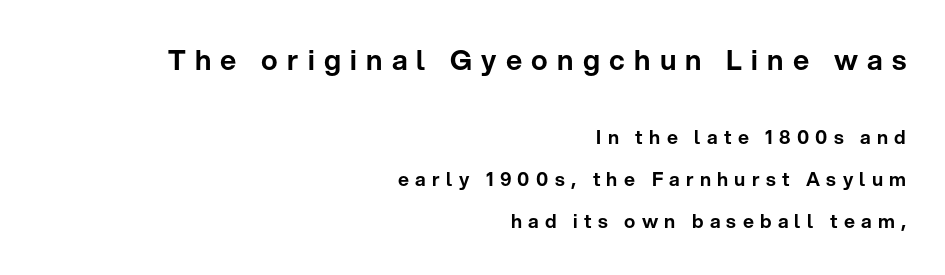
Q: Is the text italic (slanted)? A: No, it is upright.
Q: Is the typeface a serif or a sans-serif typeface? A: Sans-serif.
Q: Is the text underlined? A: No.
Q: How is the paragraph aligned? A: Right-aligned.
Q: Is the spacing between letters normal or unusually wide? A: Unusually wide.
Q: Is the spacing between lines tight, normal or loose? A: Loose.
Q: Which block of text is set in a larger size, the first (top) or the second (bottom)? A: The first (top) one.
Q: Width (condensed, normal, or wide)? A: Normal.
Q: Stroke contrast? A: Low.
Q: x-height? A: Medium.
Q: Monospaced? A: No.
